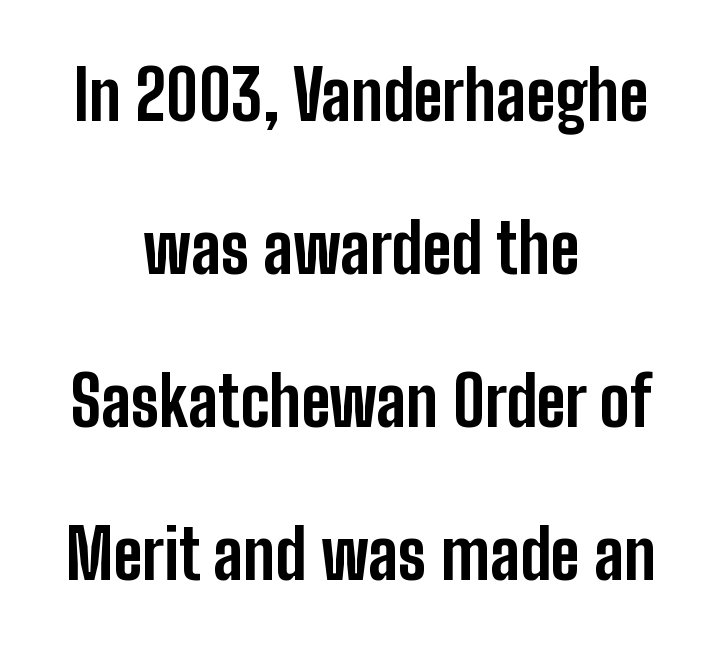
The image shows 68 px bold, condensed sans-serif type, upright; set centered, loose line spacing (2.25x), normal letter spacing, not underlined; low stroke contrast and a medium x-height.
